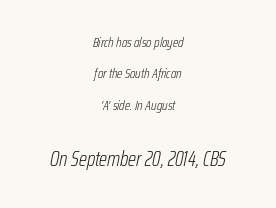
Q: Is the text bold? A: No.
Q: Is the text italic (slanted)? A: Yes, it leans right by about 12 degrees.
Q: Is the text underlined? A: No.
Q: How is the paragraph aligned? A: Centered.
Q: Is the spacing between letters normal or unusually wide? A: Normal.
Q: Is the spacing between lines tight, normal or loose? A: Loose.
Q: Which block of text is set in a larger size, the first (top) or the second (bottom)? A: The second (bottom) one.
